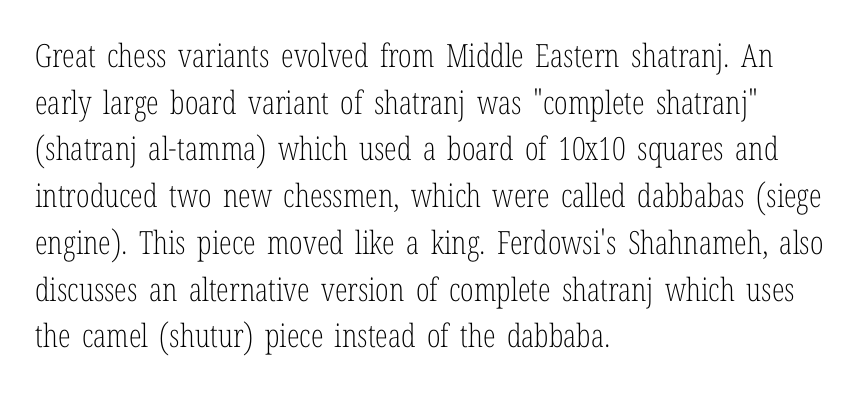
{"serif": "yes", "italic": "no", "bold": "no", "weight": "light", "width": "condensed", "stroke_contrast": "low", "x_height": "medium", "monospaced": "no", "underline": "no", "align": "left", "line_spacing": "normal", "line_spacing_ratio": 1.46, "letter_spacing": "normal", "letter_spacing_em": 0.0, "glyph_px": 32}
